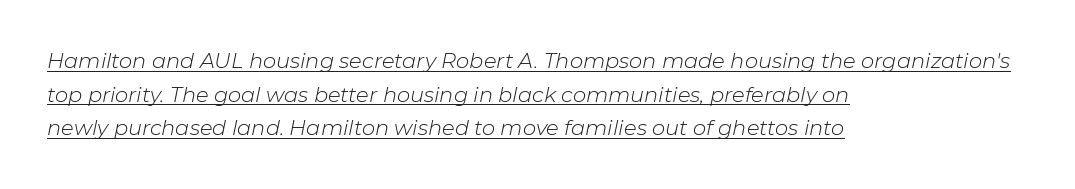
Unbolded letterforms with no extra heft. Typeset ragged right — the left edge is the straight one. The sample's only ornament is a line tracing under the words. A typesetter would call this zero additional tracking. Italic: yes, the glyphs are oblique.
